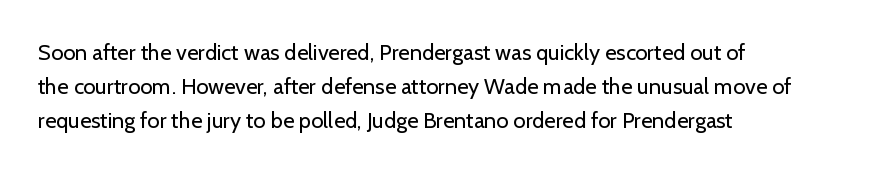
{"italic": "no", "bold": "no", "underline": "no", "align": "left", "line_spacing": "normal", "line_spacing_ratio": 1.54, "letter_spacing": "normal", "letter_spacing_em": 0.0, "glyph_px": 22}
